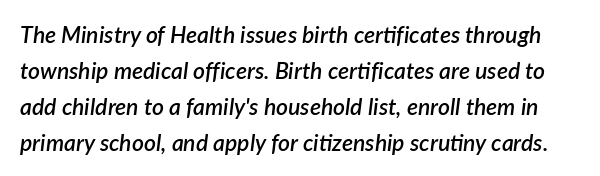
{"italic": "yes", "lean": "right", "slant_degrees": 7, "bold": "semi", "underline": "no", "line_spacing": "normal", "line_spacing_ratio": 1.56, "letter_spacing": "normal", "letter_spacing_em": 0.0, "glyph_px": 23}
